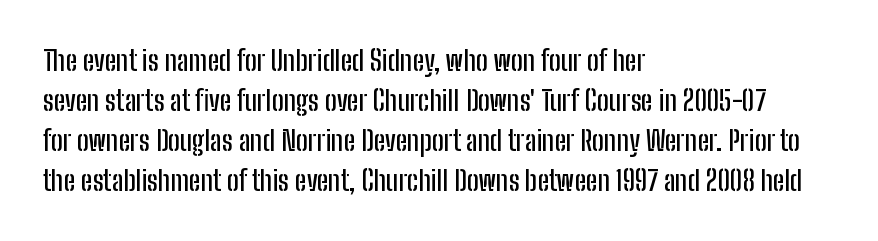
Q: Is the text italic (slanted)? A: No, it is upright.
Q: Is the typeface a serif or a sans-serif typeface? A: Sans-serif.
Q: Is the text underlined? A: No.
Q: How is the paragraph aligned? A: Left-aligned.
Q: Is the spacing between letters normal or unusually wide? A: Normal.
Q: Is the spacing between lines tight, normal or loose? A: Normal.
Q: Width (condensed, normal, or wide)? A: Condensed.
Q: Stroke contrast? A: Low.
Q: x-height? A: Medium.
Q: Monospaced? A: No.
